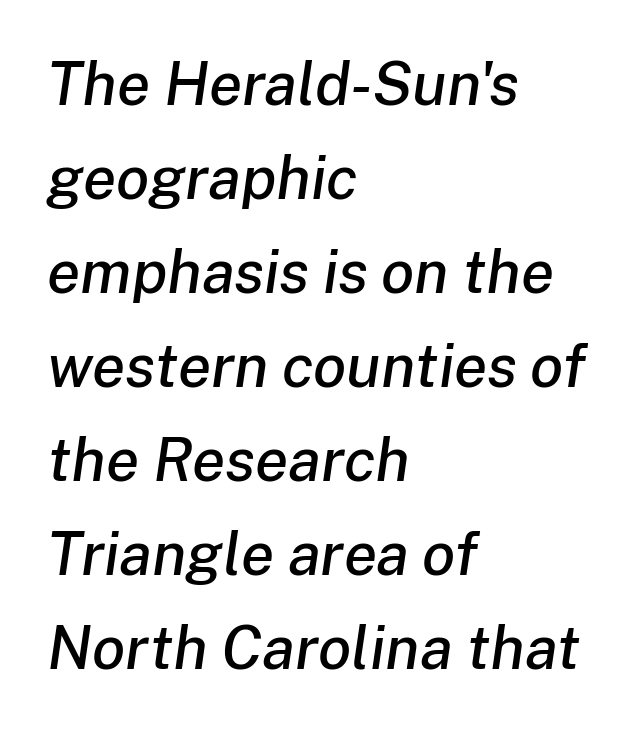
The words here are not underlined. The block of text has a typical density, with ordinary space between rows. Horizontal alignment here is leftward, the default for most running prose. Is this a fixed-width face? No — the glyphs have proportional, varying widths.
